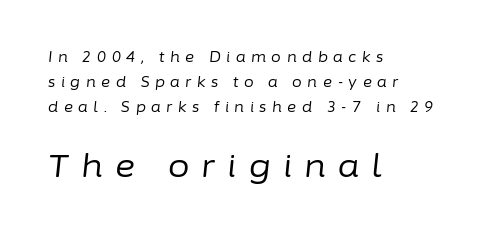
{"italic": "yes", "lean": "right", "slant_degrees": 6, "bold": "no", "weight": "regular", "width": "normal", "stroke_contrast": "low", "x_height": "medium", "monospaced": "no", "underline": "no", "align": "left", "line_spacing_ratio": 1.77, "letter_spacing": "wide", "letter_spacing_em": 0.4, "larger_block": "second", "size_ratio": 2.21, "glyph_px": 31}
